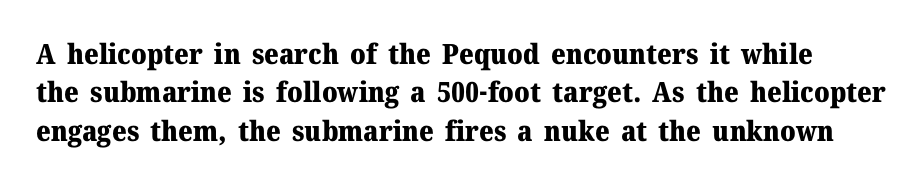
Is there any slant? The stems are plumb. The typeface chosen for these lines features serifs. Check the space under the baseline: it is left empty. Does the weight exceed regular? Yes, all the way to bold. Each word holds together tightly as a unit, with standard inter-letter gaps.
